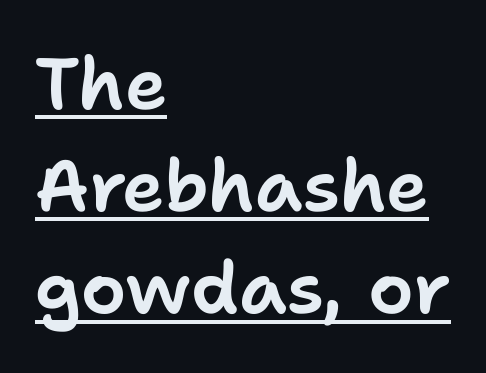
The image shows 72 px sans-serif type, upright; set left-aligned, normal line spacing (1.42x), normal letter spacing, underlined; low stroke contrast and a medium x-height.
